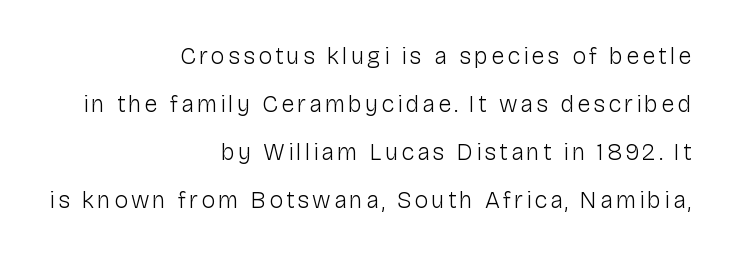
Widely set lines give the paragraph a tall, airy silhouette. Compared with a flush-left layout, this one pins lines to the opposite, right side. Every character sits straight up, as roman type does. Weight class: somewhere from thin through regular.
